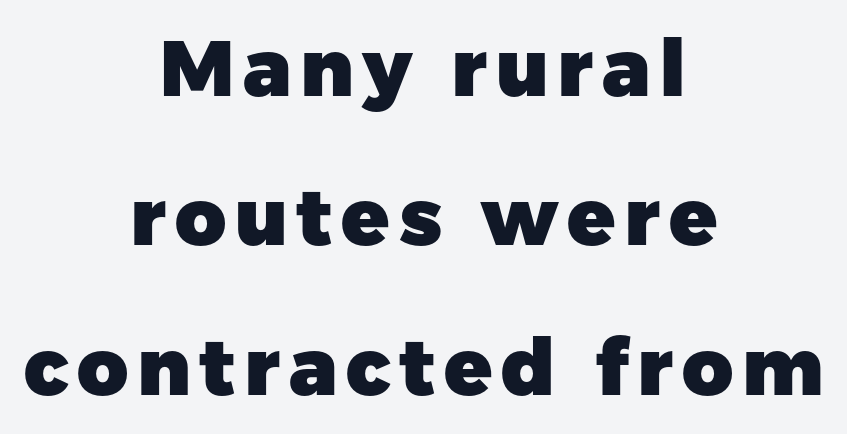
Q: Is the text bold? A: Yes.
Q: Is the text italic (slanted)? A: No, it is upright.
Q: Is the typeface a serif or a sans-serif typeface? A: Sans-serif.
Q: Is the text underlined? A: No.
Q: How is the paragraph aligned? A: Centered.
Q: Width (condensed, normal, or wide)? A: Normal.
Q: Stroke contrast? A: Low.
Q: x-height? A: Medium.
Q: Monospaced? A: No.
